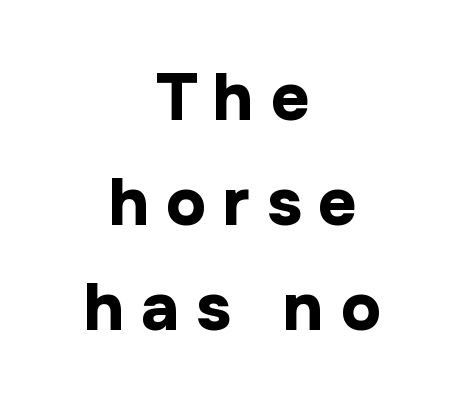
The image shows 67 px bold sans-serif type, upright; set centered, normal line spacing (1.57x), unusually wide letter spacing (+0.25 em), not underlined; low stroke contrast and a medium x-height.
